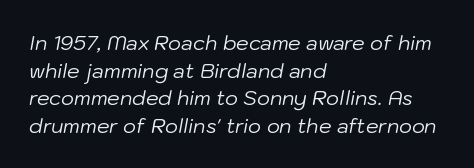
The image shows 20 px text type, italic (leaning right); set left-aligned, normal line spacing (1.38x), normal letter spacing, not underlined.
